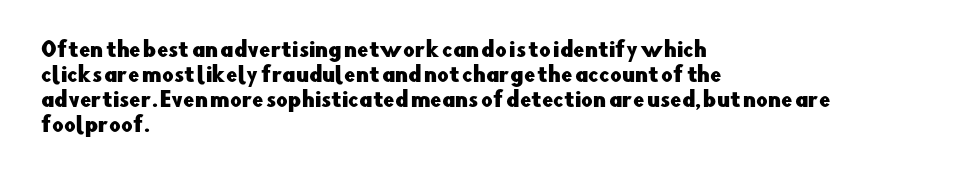
The image shows 20 px text type, upright; set left-aligned, normal line spacing (1.25x), normal letter spacing, not underlined.
